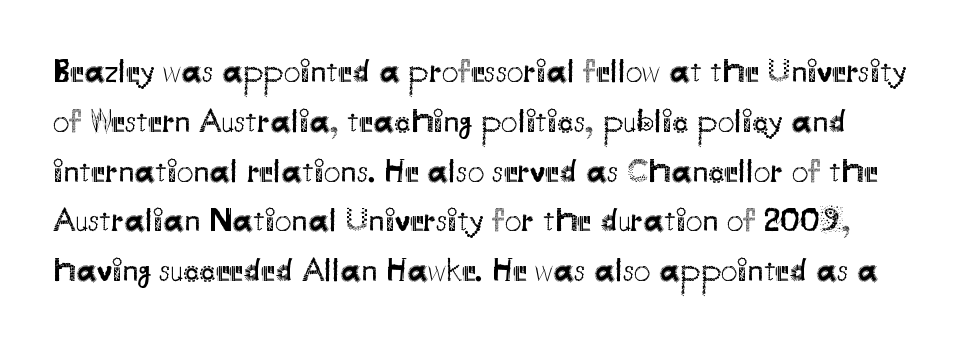
A normal amount of white space separates one row of letters from the next. Ink coverage per letter is moderate at most. Regarding serifs, this sample does without them. No extra tracking has been applied to these lines.
